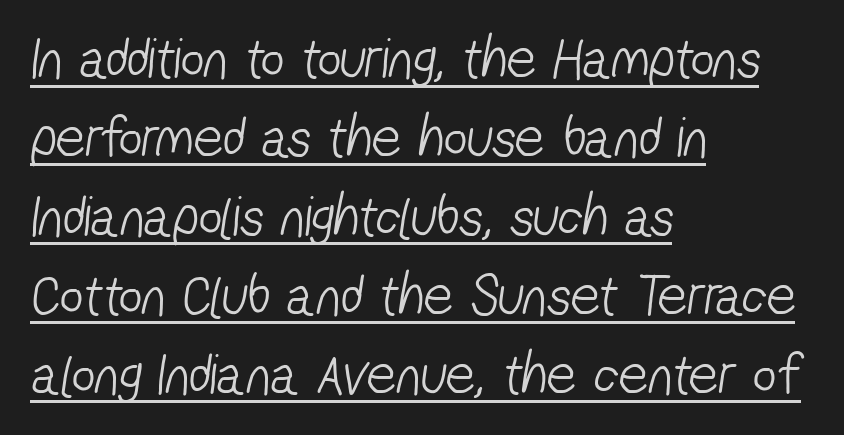
The image shows 58 px light, condensed sans-serif type; set left-aligned, normal line spacing (1.36x), normal letter spacing, underlined; low stroke contrast and a medium x-height.
